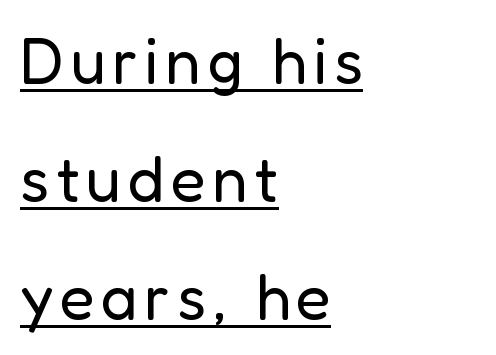
Q: Is the text bold? A: No.
Q: Is the text italic (slanted)? A: No, it is upright.
Q: Is the typeface a serif or a sans-serif typeface? A: Sans-serif.
Q: Is the text underlined? A: Yes.
Q: How is the paragraph aligned? A: Left-aligned.
Q: Width (condensed, normal, or wide)? A: Normal.
Q: Stroke contrast? A: Low.
Q: x-height? A: Medium.
Q: Monospaced? A: No.
